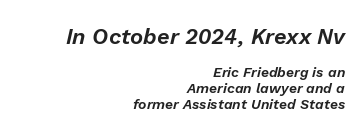
Q: Is the text italic (slanted)? A: Yes, it leans right by about 13 degrees.
Q: Is the text underlined? A: No.
Q: How is the paragraph aligned? A: Right-aligned.
Q: Is the spacing between letters normal or unusually wide? A: Normal.
Q: Is the spacing between lines tight, normal or loose? A: Tight.
Q: Which block of text is set in a larger size, the first (top) or the second (bottom)? A: The first (top) one.
